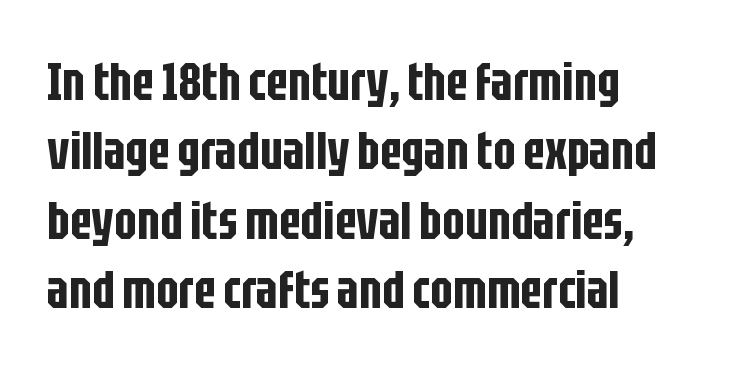
Every stem runs plumb, perpendicular to the baseline. This sample uses plain, unmodified letter spacing. Note: no serifs on the glyphs. Think of a printed novel: that variable character pitch is what you see here.
